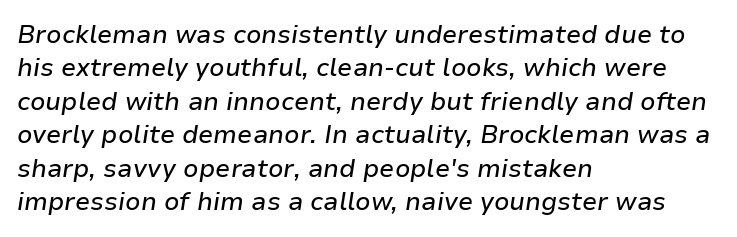
{"italic": "yes", "lean": "right", "slant_degrees": 9, "underline": "no", "align": "left", "line_spacing": "normal", "line_spacing_ratio": 1.34, "letter_spacing": "normal", "letter_spacing_em": 0.0, "glyph_px": 25}
